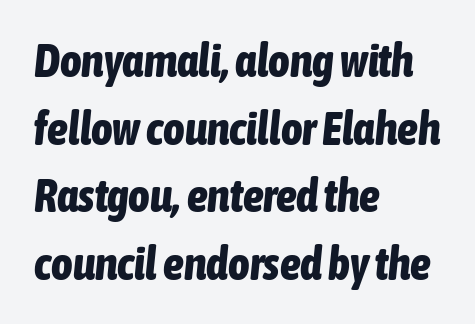
Vertically, the passage feels balanced, rows spaced as you'd expect. The passage shown is not underscored anywhere. You could not count columns in this text — the font is proportionally spaced. The specimen reads as italic at a glance. Inter-character spacing is left at the font's built-in metrics. Strong, thick strokes mark this as bold type.
